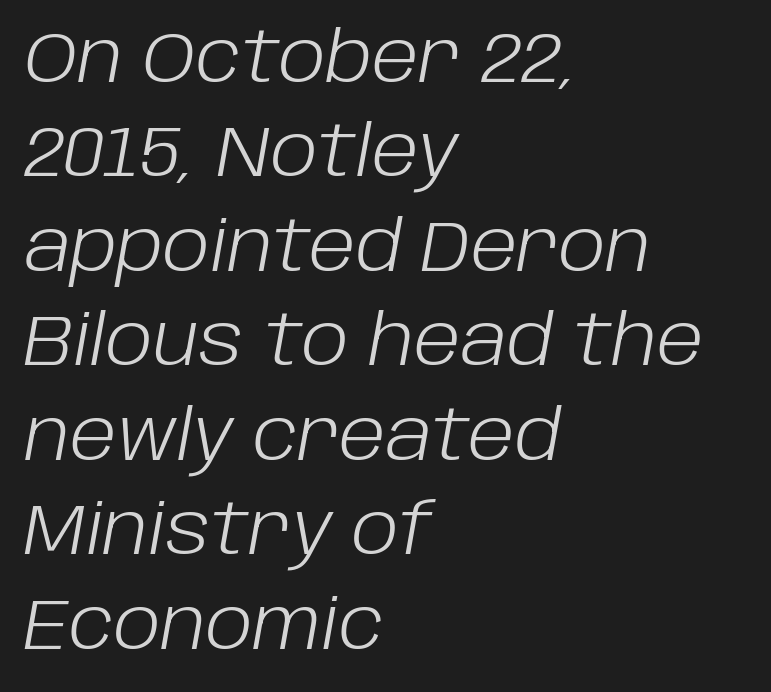
{"italic": "yes", "lean": "right", "slant_degrees": 10, "bold": "no", "weight": "light", "width": "normal", "stroke_contrast": "low", "x_height": "large", "monospaced": "no", "underline": "no", "align": "left", "line_spacing": "normal", "line_spacing_ratio": 1.33, "letter_spacing": "normal", "letter_spacing_em": 0.0, "glyph_px": 71}
